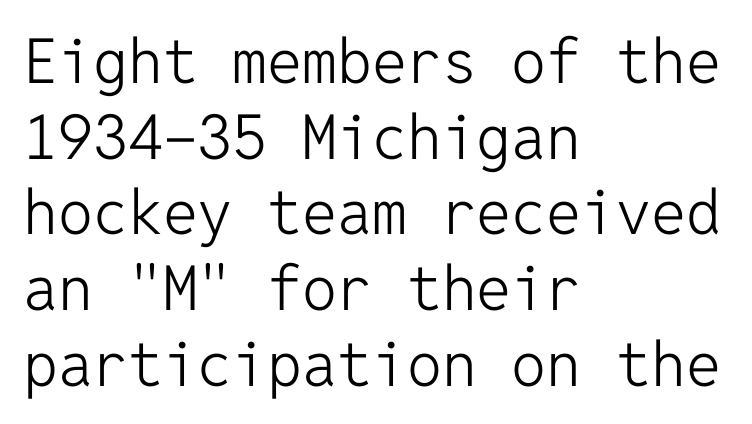
Q: Is the text bold? A: No.
Q: Is the text italic (slanted)? A: No, it is upright.
Q: Is the typeface a serif or a sans-serif typeface? A: Sans-serif.
Q: Is the text underlined? A: No.
Q: How is the paragraph aligned? A: Left-aligned.
Q: Is the spacing between letters normal or unusually wide? A: Normal.
Q: Width (condensed, normal, or wide)? A: Normal.
Q: Stroke contrast? A: Low.
Q: x-height? A: Medium.
Q: Monospaced? A: Yes.
